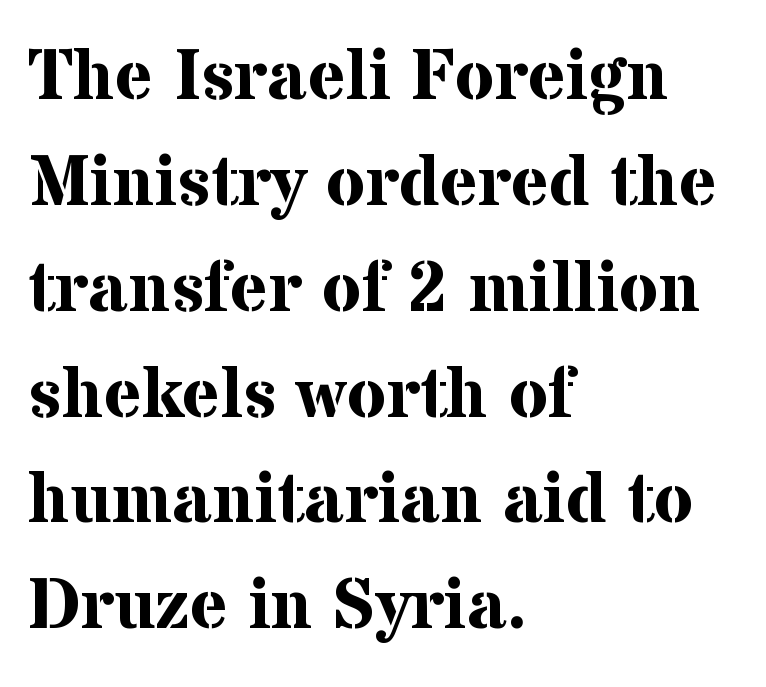
The image shows 72 px bold serif type, upright; set left-aligned, normal line spacing (1.47x), normal letter spacing, not underlined; medium stroke contrast and a medium x-height.
